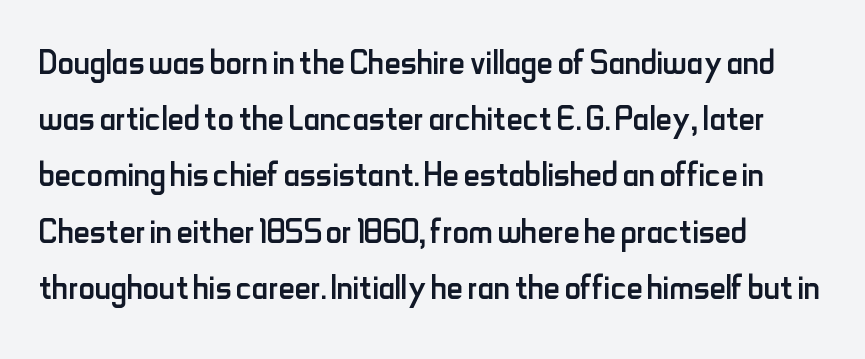
Grotesque or geometric, the face here clearly has no serifs. Is the stroke heavy? The answer is a plain regular-or-lighter. Vertical spacing — default. The zone under the glyphs is completely vacant. Think of a printed novel: that variable character pitch is what you see here. The letters sit at their default tracking, neither squeezed nor spread.
